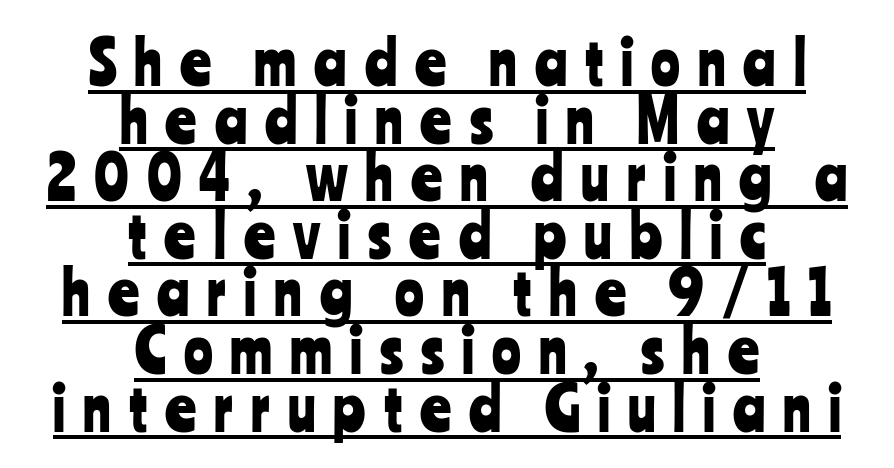
Q: Is the text italic (slanted)? A: No, it is upright.
Q: Is the typeface a serif or a sans-serif typeface? A: Sans-serif.
Q: Is the text underlined? A: Yes.
Q: How is the paragraph aligned? A: Centered.
Q: Is the spacing between letters normal or unusually wide? A: Unusually wide.
Q: Is the spacing between lines tight, normal or loose? A: Tight.
Q: Width (condensed, normal, or wide)? A: Condensed.
Q: Stroke contrast? A: Low.
Q: x-height? A: Medium.
Q: Monospaced? A: No.
